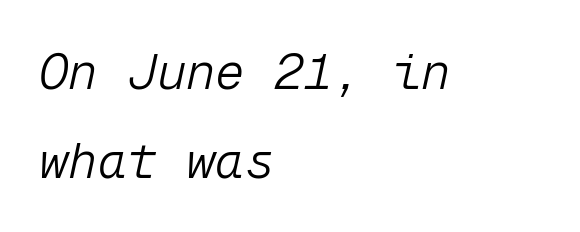
{"italic": "yes", "lean": "right", "slant_degrees": 12, "bold": "no", "weight": "light", "width": "normal", "stroke_contrast": "low", "x_height": "medium", "monospaced": "yes", "underline": "no", "align": "left", "line_spacing_ratio": 1.81, "letter_spacing": "normal", "letter_spacing_em": 0.0, "glyph_px": 49}
